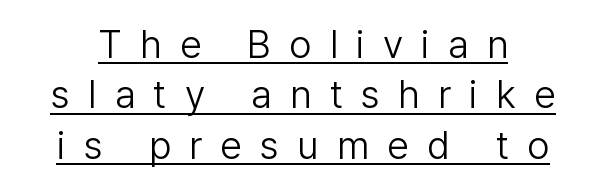
Q: Is the text bold? A: No.
Q: Is the text italic (slanted)? A: No, it is upright.
Q: Is the typeface a serif or a sans-serif typeface? A: Sans-serif.
Q: Is the text underlined? A: Yes.
Q: Is the spacing between letters normal or unusually wide? A: Unusually wide.
Q: Is the spacing between lines tight, normal or loose? A: Normal.
Q: Width (condensed, normal, or wide)? A: Normal.
Q: Stroke contrast? A: Low.
Q: x-height? A: Medium.
Q: Monospaced? A: No.
